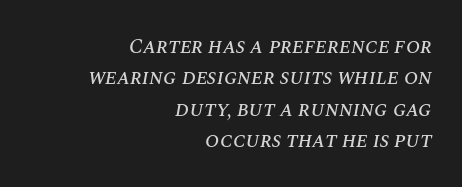
Honestly, there is no underline to notice here at all. Looking at the ascenders, they clearly lean. If you drew a ruler down the right edge, every line would touch it. Nothing unusual about the tracking: characters are spaced as the font intends. How would I describe the line gaps? Plain and ordinary.
